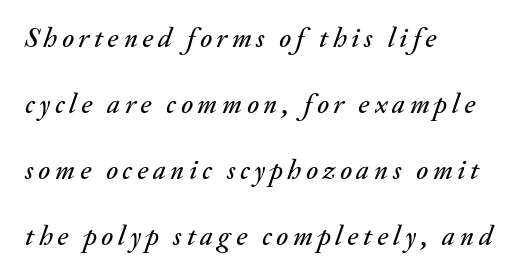
Is there much room between lines? Yes — plenty of vertical air separates them. Character widths vary here, with narrow letters taking less room than wide ones. Nobody drew a line under any word here. Is the type slanted? Yes — the strokes lean at a clear angle. Compared with a centered layout, this one pins lines to the left instead.
